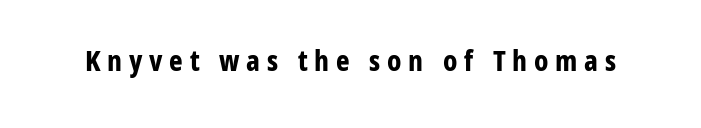
{"serif": "no", "italic": "no", "bold": "yes", "weight": "bold", "width": "condensed", "stroke_contrast": "low", "x_height": "medium", "monospaced": "no", "underline": "no", "letter_spacing": "wide", "letter_spacing_em": 0.23, "glyph_px": 29}
